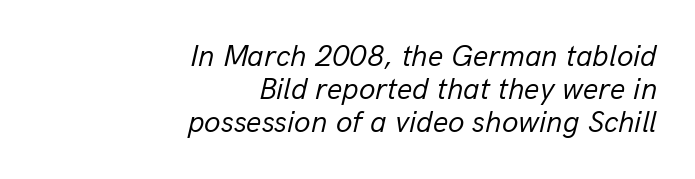
The image shows 30 px regular-weight type, italic (leaning right); set right-aligned, tight line spacing (1.1x), normal letter spacing, not underlined; low stroke contrast and a medium x-height.
